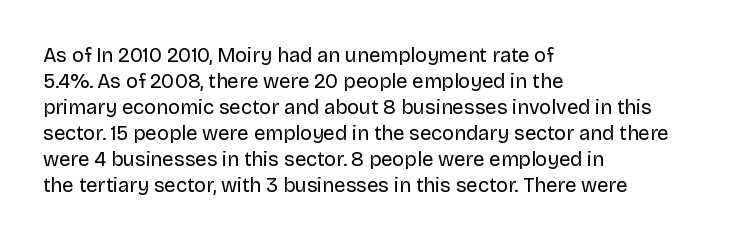
Where is the straight margin? On the left. This sample keeps an unexceptional amount of space between lines. The typesetting does not lean heavy: it is not bold. The gaps between neighbouring characters are ordinary and unremarkable. A clean baseline with only descenders dipping below it.
